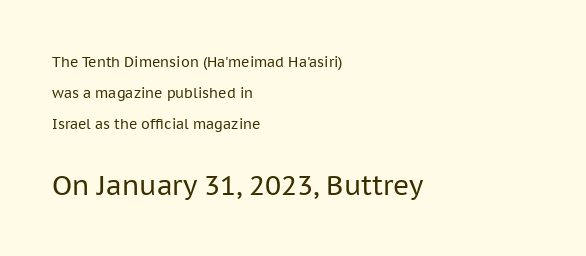
Is there any slant? The stems are plumb. Is the letter spacing exaggerated? No — it looks like the ordinary default. The glyphs are unaccompanied by any horizontal stroke below them. The setting favours the left margin, as ordinary paragraphs usually do.
